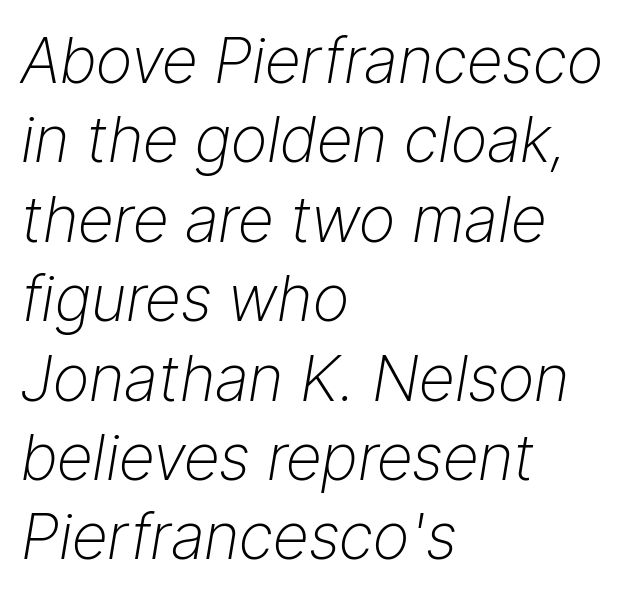
The image shows 63 px light type, italic (leaning right); set left-aligned, normal line spacing (1.26x), normal letter spacing, not underlined; low stroke contrast and a medium x-height.
